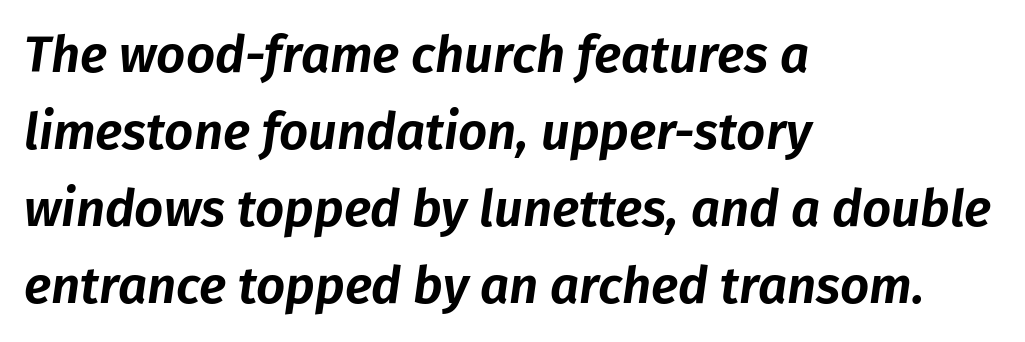
The image shows 51 px text type, italic (leaning right); set left-aligned, normal line spacing (1.51x), normal letter spacing, not underlined; low stroke contrast and a medium x-height.
